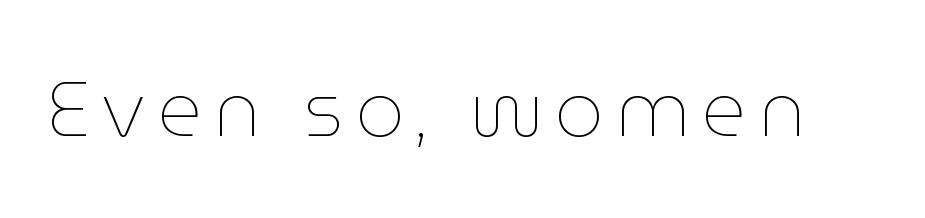
The image shows 77 px thin type, upright; set not underlined; low stroke contrast and a medium x-height.
